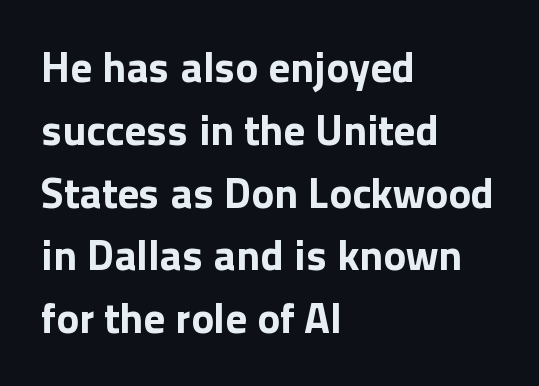
Words appear dense and cohesive because spacing is normal. Vertical strokes here are truly vertical. Note the varied advance widths — an 'i' is clearly narrower than an 'm'. This rendering features lettering with no underline. A normal amount of white space separates one row of letters from the next. Strong, thick strokes mark this as bold type.
